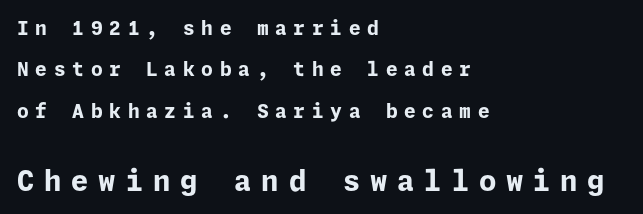
Posture: vertical. How are the letters spaced? Widely, with obvious added tracking. The designer dialed line spacing up above the default. Note: smaller setting up top, larger setting below.
